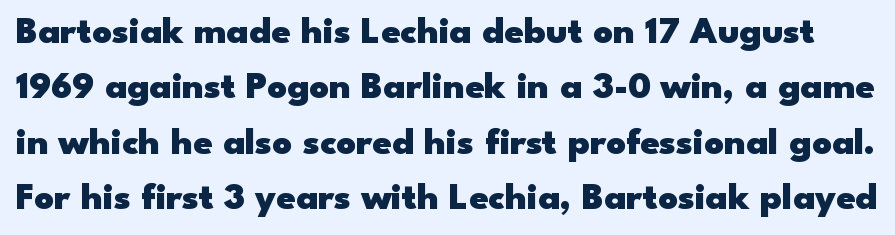
Q: Is the text bold? A: Yes.
Q: Is the text italic (slanted)? A: No, it is upright.
Q: Is the typeface a serif or a sans-serif typeface? A: Sans-serif.
Q: Is the text underlined? A: No.
Q: Is the spacing between letters normal or unusually wide? A: Normal.
Q: Is the spacing between lines tight, normal or loose? A: Normal.
Q: Width (condensed, normal, or wide)? A: Wide.
Q: Stroke contrast? A: Low.
Q: x-height? A: Small.
Q: Monospaced? A: No.
